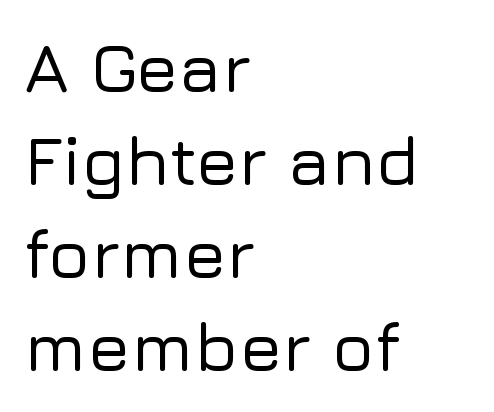
The image shows 70 px sans-serif type, upright; set left-aligned, normal line spacing (1.33x), normal letter spacing, not underlined; low stroke contrast and a medium x-height.
